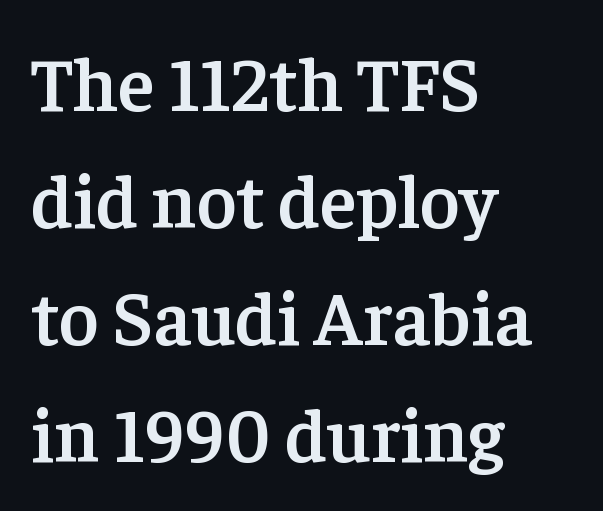
This sample has the flowing, uneven cadence of proportional lettering. The rendering anchors every line to the left-hand side. Line spacing here is normal. Ascenders rise straight up at ninety degrees.
